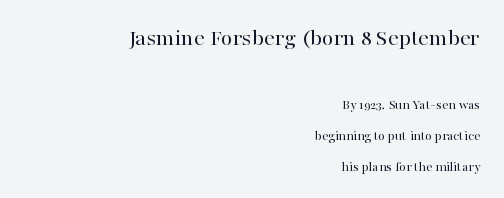
{"italic": "no", "bold": "no", "underline": "no", "align": "right", "line_spacing": "loose", "line_spacing_ratio": 2.2, "letter_spacing": "normal", "letter_spacing_em": 0.0, "larger_block": "first", "size_ratio": 1.71, "glyph_px": 24}
